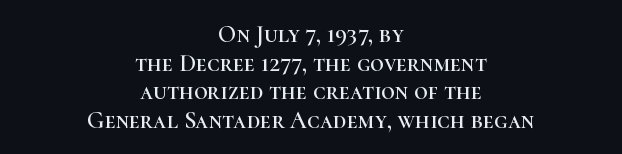
Quick note: not italic, upright. Words appear dense and cohesive because spacing is normal. Nobody drew a line under any word here. Both edges are ragged and mirror each other, which tells us the setting is centered.
